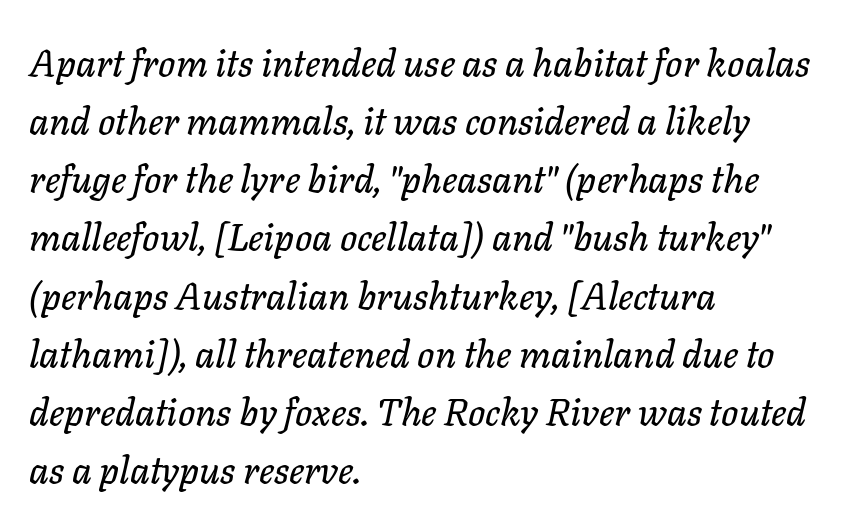
{"italic": "yes", "lean": "right", "slant_degrees": 11, "width": "normal", "stroke_contrast": "low", "x_height": "medium", "monospaced": "no", "underline": "no", "align": "left", "line_spacing": "normal", "line_spacing_ratio": 1.53, "letter_spacing": "normal", "letter_spacing_em": 0.0, "glyph_px": 38}
